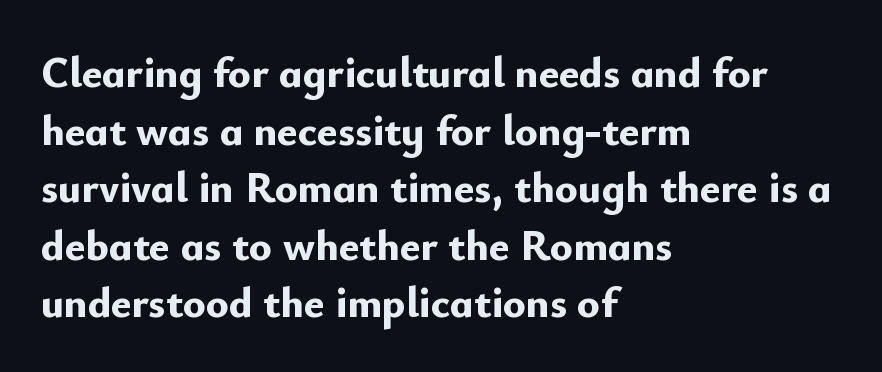
The image shows 43 px bold sans-serif type, upright; set left-aligned, normal line spacing (1.34x), normal letter spacing, not underlined; low stroke contrast and a small x-height.
